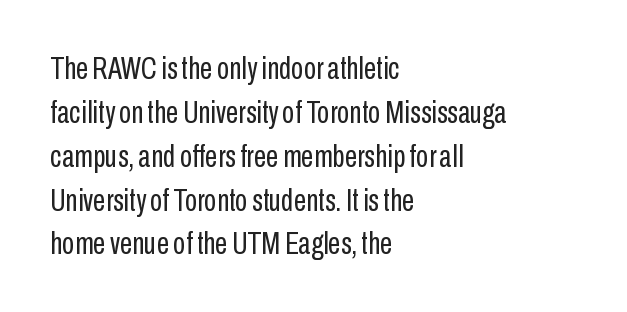
Q: Is the text bold? A: No.
Q: Is the text italic (slanted)? A: No, it is upright.
Q: Is the typeface a serif or a sans-serif typeface? A: Sans-serif.
Q: Is the text underlined? A: No.
Q: How is the paragraph aligned? A: Left-aligned.
Q: Is the spacing between letters normal or unusually wide? A: Normal.
Q: Is the spacing between lines tight, normal or loose? A: Normal.
Q: Width (condensed, normal, or wide)? A: Condensed.
Q: Stroke contrast? A: Low.
Q: x-height? A: Medium.
Q: Monospaced? A: No.
